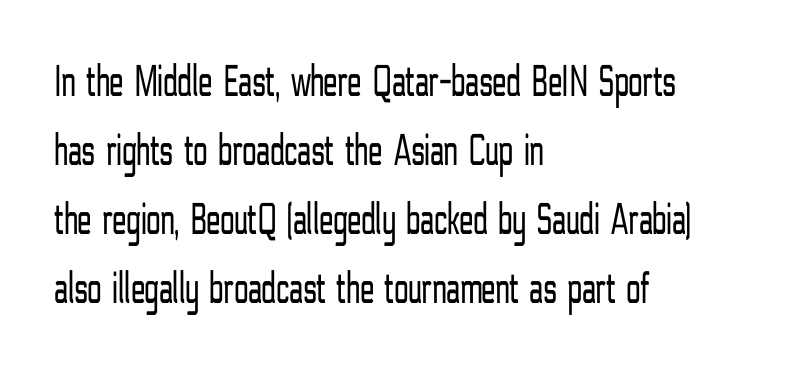
The image shows 46 px light, condensed sans-serif type, upright; set left-aligned, normal line spacing (1.5x), normal letter spacing, not underlined; low stroke contrast and a medium x-height.
